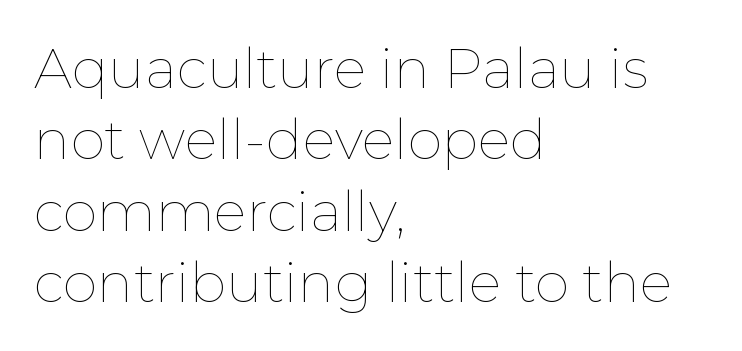
The image shows 55 px thin type, upright; set left-aligned, normal line spacing (1.3x), normal letter spacing, not underlined; low stroke contrast and a medium x-height.
